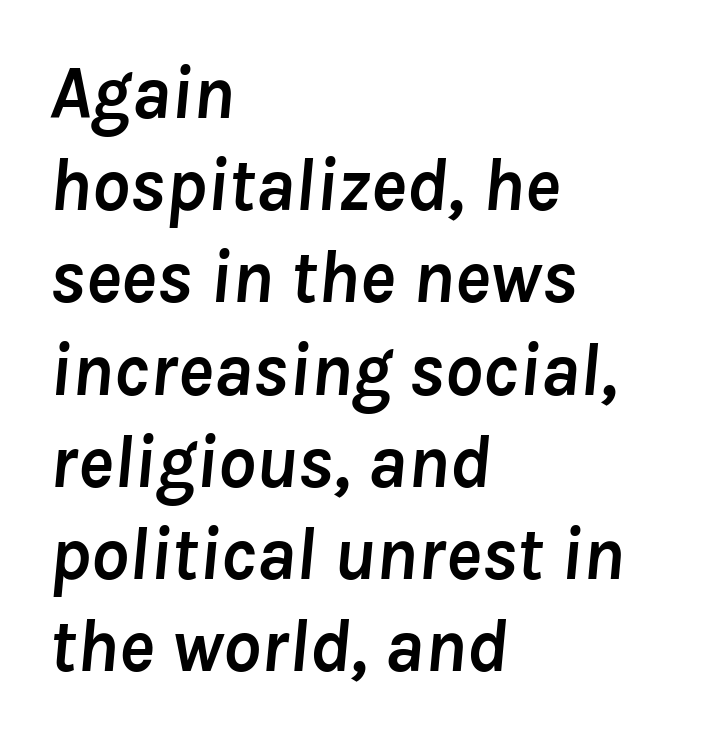
{"italic": "yes", "lean": "right", "slant_degrees": 8, "bold": "yes", "weight": "semibold", "width": "normal", "stroke_contrast": "low", "x_height": "medium", "monospaced": "no", "underline": "no", "align": "left", "line_spacing_ratio": 1.23, "letter_spacing": "normal", "letter_spacing_em": 0.0, "glyph_px": 75}
